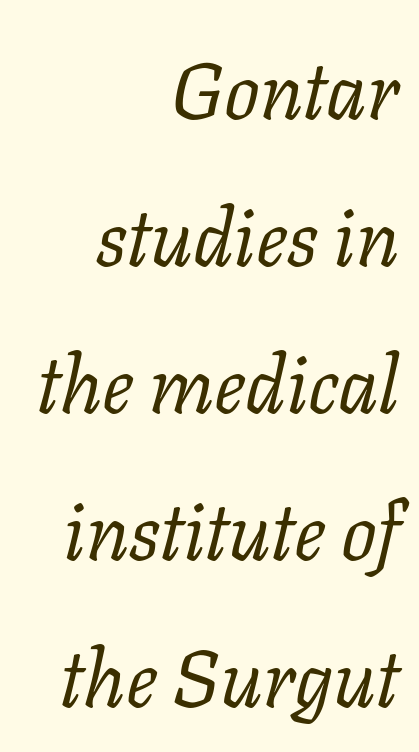
Q: Is the text bold? A: No.
Q: Is the text italic (slanted)? A: Yes, it leans right by about 11 degrees.
Q: Is the typeface a serif or a sans-serif typeface? A: Serif.
Q: Is the text underlined? A: No.
Q: How is the paragraph aligned? A: Right-aligned.
Q: Is the spacing between letters normal or unusually wide? A: Normal.
Q: Width (condensed, normal, or wide)? A: Normal.
Q: Stroke contrast? A: Low.
Q: x-height? A: Medium.
Q: Monospaced? A: No.
